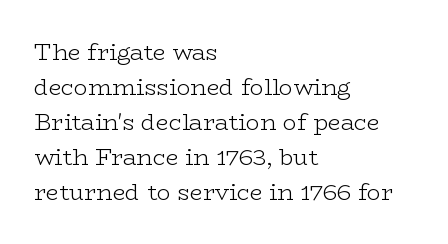
{"italic": "no", "bold": "no", "underline": "no", "align": "left", "line_spacing": "normal", "line_spacing_ratio": 1.52, "letter_spacing": "normal", "letter_spacing_em": 0.0, "glyph_px": 23}
